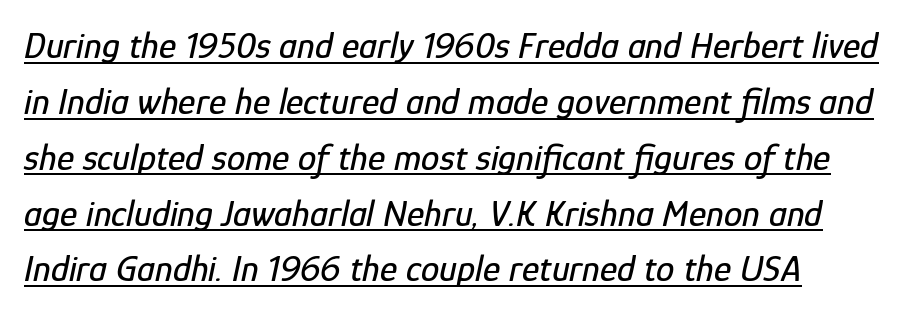
The rows are spaced the way most documents space them. Note the varied advance widths — an 'i' is clearly narrower than an 'm'. There's an unmistakable incline to the writing here. The rendering uses the underline text-decoration. This rendering leaves character spacing at its baseline value.
